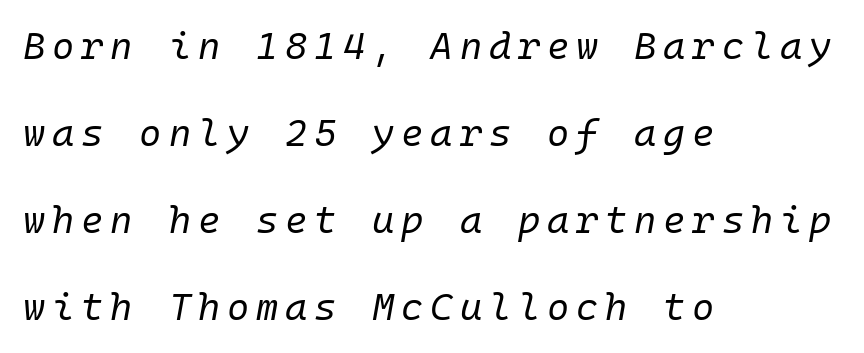
The image shows 38 px regular-weight type, italic (leaning right), monospaced; set left-aligned, loose line spacing (2.29x), not underlined; low stroke contrast and a medium x-height.
